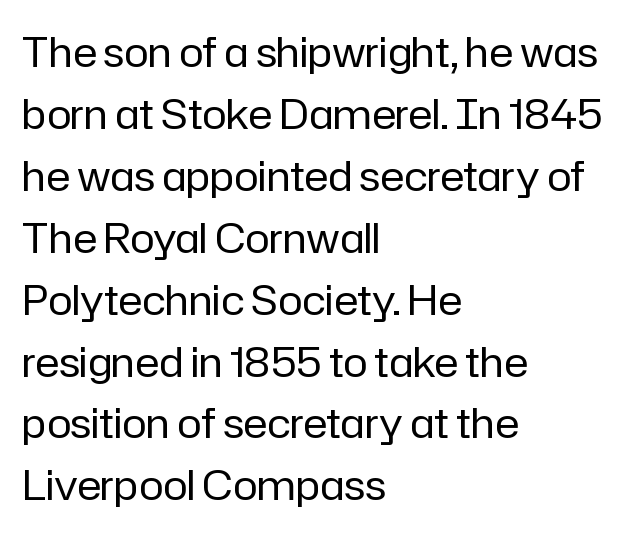
Q: Is the text bold? A: No.
Q: Is the text italic (slanted)? A: No, it is upright.
Q: Is the typeface a serif or a sans-serif typeface? A: Sans-serif.
Q: Is the text underlined? A: No.
Q: How is the paragraph aligned? A: Left-aligned.
Q: Is the spacing between letters normal or unusually wide? A: Normal.
Q: Is the spacing between lines tight, normal or loose? A: Normal.
Q: Width (condensed, normal, or wide)? A: Normal.
Q: Stroke contrast? A: Low.
Q: x-height? A: Medium.
Q: Monospaced? A: No.
